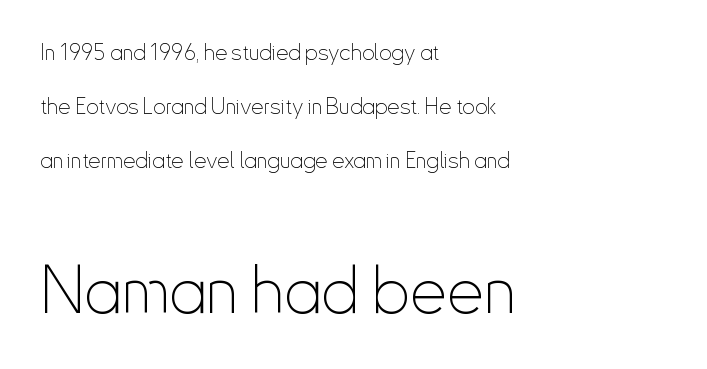
Q: Is the text bold? A: No.
Q: Is the text italic (slanted)? A: No, it is upright.
Q: Is the typeface a serif or a sans-serif typeface? A: Sans-serif.
Q: Is the text underlined? A: No.
Q: How is the paragraph aligned? A: Left-aligned.
Q: Is the spacing between letters normal or unusually wide? A: Normal.
Q: Is the spacing between lines tight, normal or loose? A: Loose.
Q: Which block of text is set in a larger size, the first (top) or the second (bottom)? A: The second (bottom) one.
Q: Width (condensed, normal, or wide)? A: Condensed.
Q: Stroke contrast? A: Low.
Q: x-height? A: Small.
Q: Monospaced? A: No.
